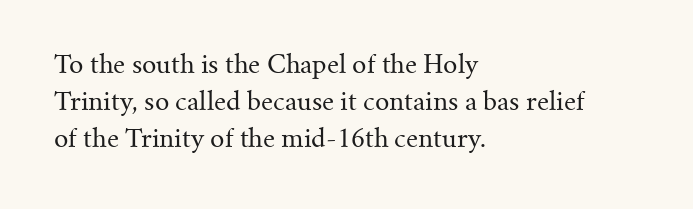
The image shows 25 px text type, upright; set left-aligned, normal line spacing (1.49x), normal letter spacing, not underlined.
